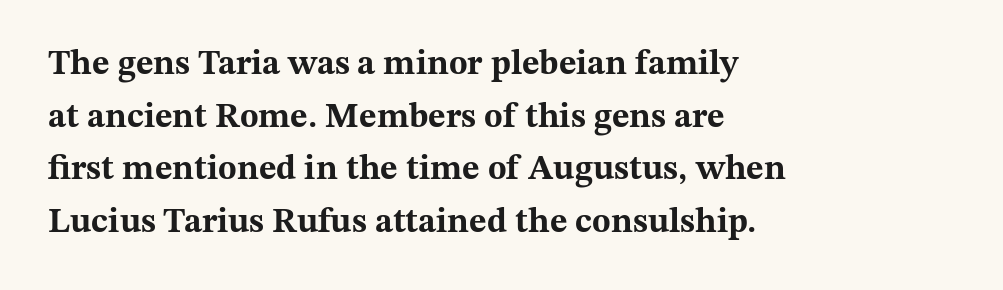
These lines are rendered in a variable-pitch font. The setting favours the left margin, as ordinary paragraphs usually do. Regular leading. A typesetter would mark this as roman, not italic. Underline: absent. This is heavy type, rendered in bold.
